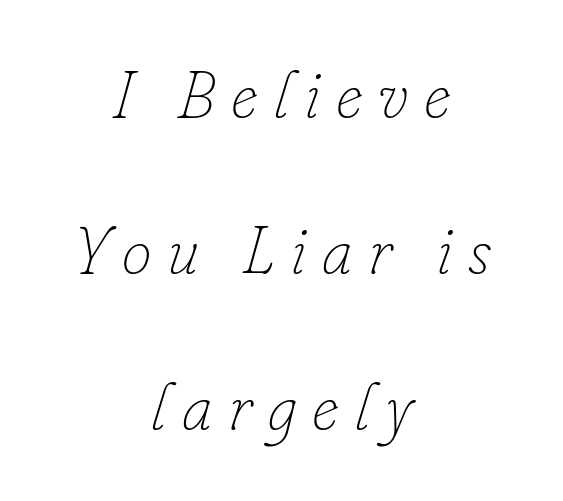
{"italic": "yes", "lean": "right", "slant_degrees": 16, "bold": "no", "weight": "thin", "width": "normal", "stroke_contrast": "low", "x_height": "small", "monospaced": "no", "underline": "no", "align": "center", "line_spacing": "loose", "line_spacing_ratio": 2.33, "letter_spacing": "wide", "letter_spacing_em": 0.23, "glyph_px": 67}
